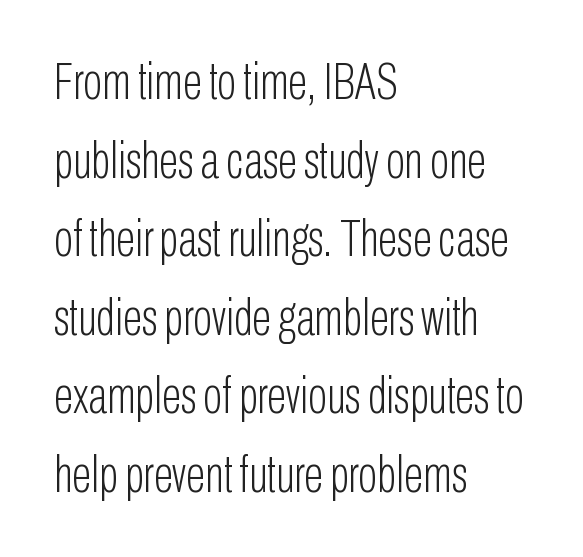
The font sits on the lighter half of the weight spectrum, regular included. Style check: upright. Font category for this specimen: sans-serif. The gap between lines stays unmarked.
